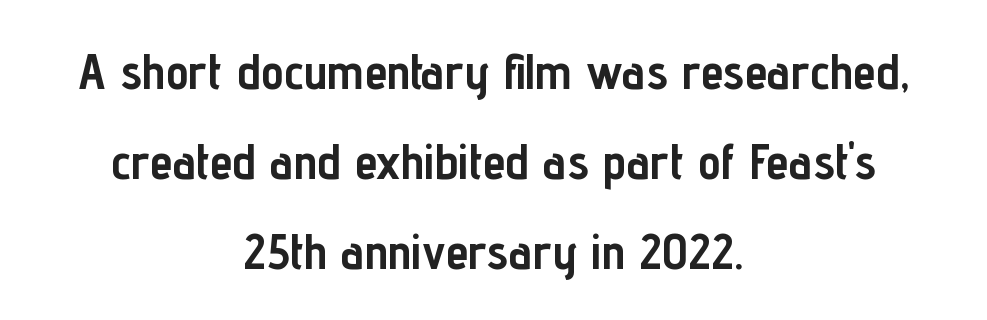
These lines stack symmetrically, like a column narrowing and widening about its center. Here the designer chose a conventional face with non-uniform glyph widths. Between one letter and the next there's only the usual sliver of space. Serifs: no, the terminals of the letterforms are clean. Descenders hang freely into open space.
